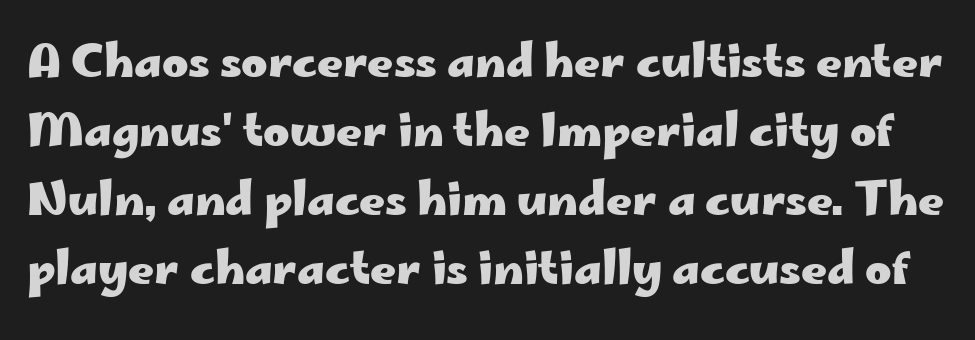
The image shows 45 px heavy, wide sans-serif type, upright; set normal line spacing (1.53x), normal letter spacing, not underlined; low stroke contrast and a small x-height.
